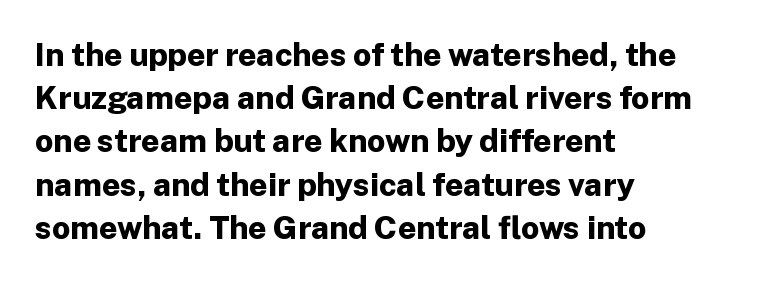
Q: Is the text bold? A: Yes.
Q: Is the text italic (slanted)? A: No, it is upright.
Q: Is the typeface a serif or a sans-serif typeface? A: Sans-serif.
Q: Is the text underlined? A: No.
Q: How is the paragraph aligned? A: Left-aligned.
Q: Is the spacing between letters normal or unusually wide? A: Normal.
Q: Is the spacing between lines tight, normal or loose? A: Normal.
Q: Width (condensed, normal, or wide)? A: Normal.
Q: Stroke contrast? A: Low.
Q: x-height? A: Medium.
Q: Monospaced? A: No.
